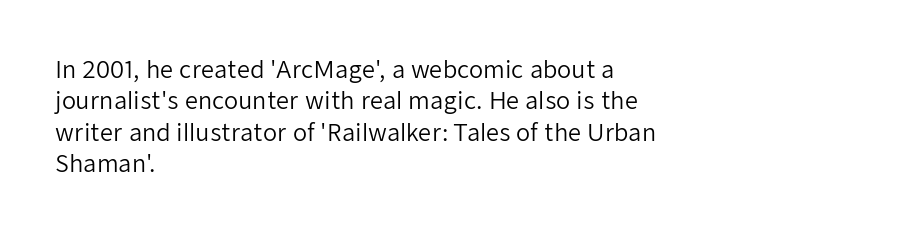
{"italic": "no", "bold": "no", "underline": "no", "align": "left", "line_spacing": "normal", "line_spacing_ratio": 1.36, "letter_spacing": "normal", "letter_spacing_em": 0.0, "glyph_px": 23}
